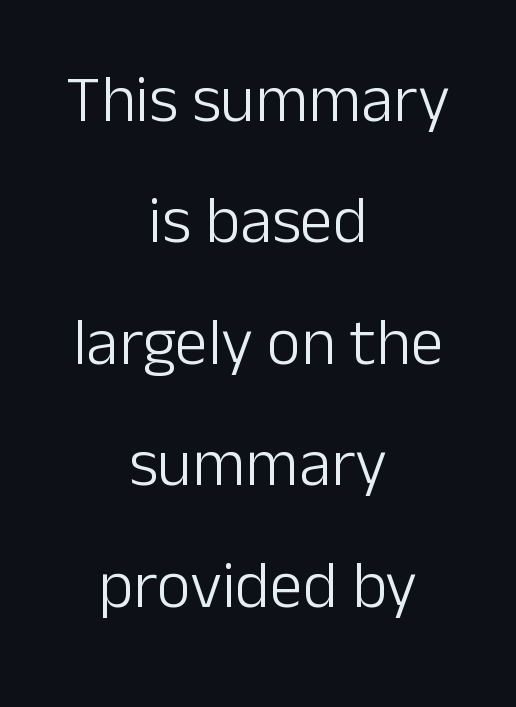
The image shows 66 px light sans-serif type, upright; set centered, line spacing 1.84x, normal letter spacing, not underlined; low stroke contrast and a medium x-height.
